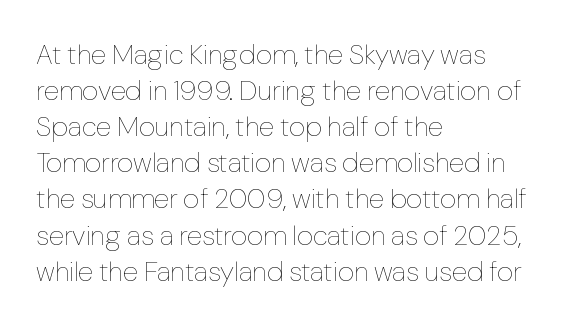
Each letter keeps its own natural width here, so spacing adapts to shape. Style check: upright. Unmarked baselines from the first word to the last. Weight class: somewhere from thin through regular.
